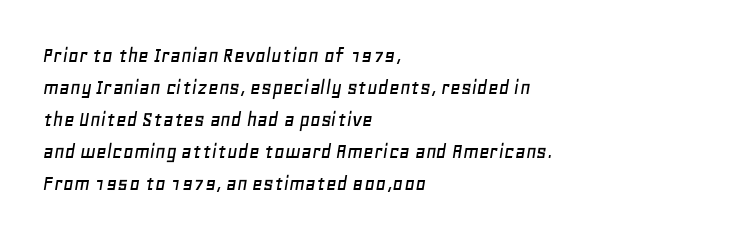
{"italic": "yes", "lean": "right", "slant_degrees": 11, "underline": "no", "align": "left", "line_spacing": "normal", "line_spacing_ratio": 1.39, "letter_spacing": "normal", "letter_spacing_em": 0.0, "glyph_px": 23}
